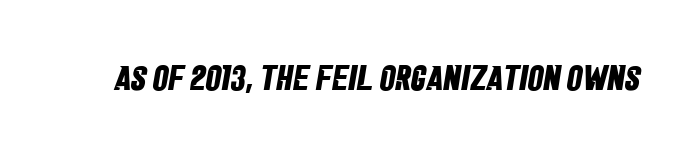
The rendering shows plain stroke endings on the letterforms — a sans-serif design. Proportional: the letters do not fall into vertical columns. I'd describe the lettering as bold — thick and assertive. The type is set solid horizontally, with unmodified tracking. The foot of each line stays bare and open.
